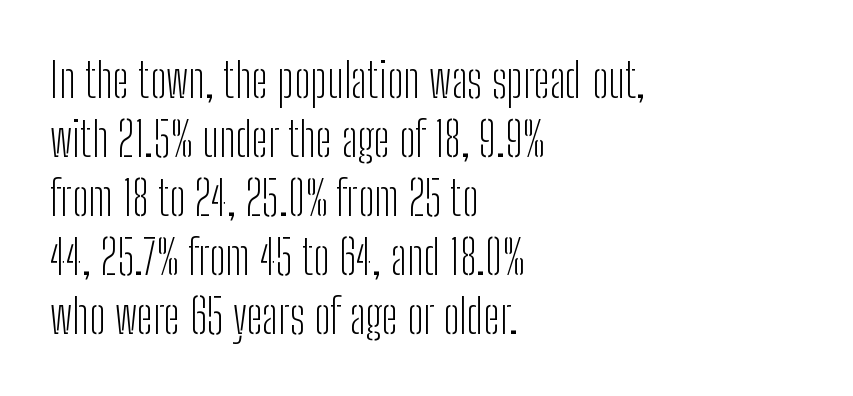
The image shows 48 px light, condensed sans-serif type, upright; set left-aligned, line spacing 1.23x, normal letter spacing, not underlined; low stroke contrast and a medium x-height.
